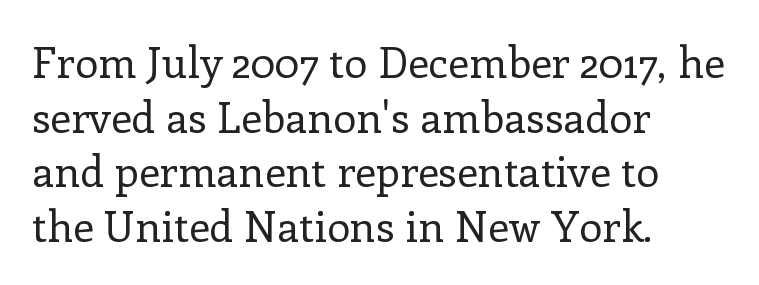
Any mark beneath the type? The region is blank. Short note: letters normally spaced. Compared with a typical body face, this is equally light or lighter still. Each letter keeps its own natural width here, so spacing adapts to shape.
